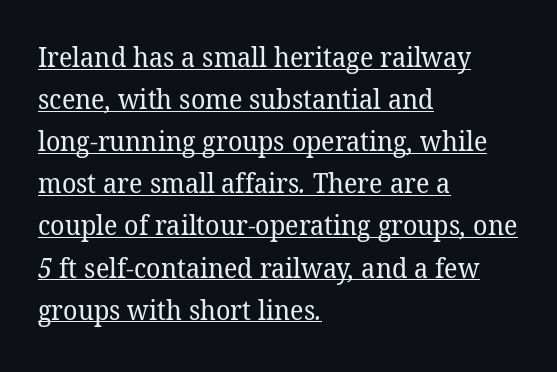
The passage shown stacks its lines at a standard gap. Heaviness? Minimal to ordinary, like unemphasized prose. Here the glyphs are tracked normally, forming tight word shapes. Line starts are locked; line ends wander.
